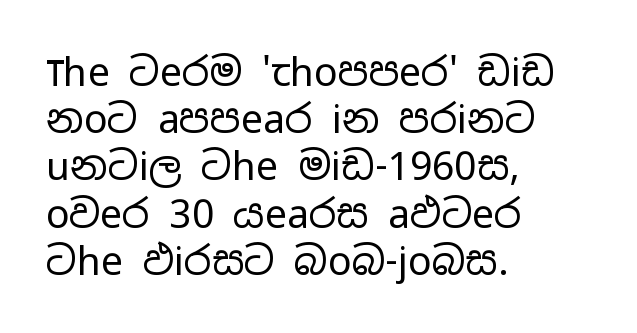
The image shows 39 px regular-weight, wide sans-serif type, upright; set left-aligned, line spacing 1.21x, normal letter spacing, not underlined; low stroke contrast and a medium x-height.
